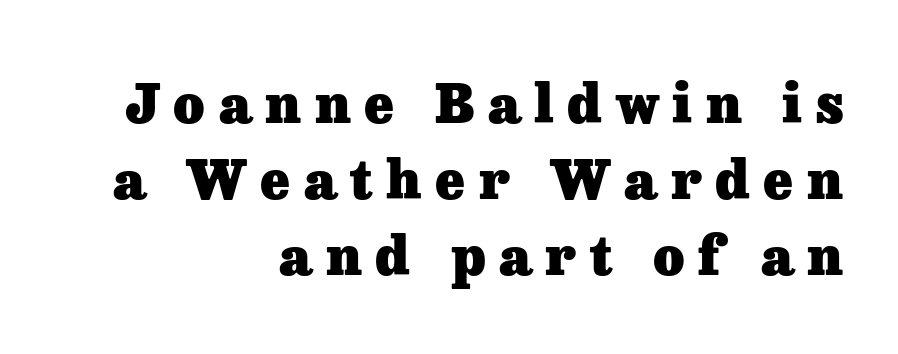
The image shows 54 px heavy serif type, upright; set right-aligned, normal line spacing (1.41x), unusually wide letter spacing (+0.25 em), not underlined; low stroke contrast and a medium x-height.
